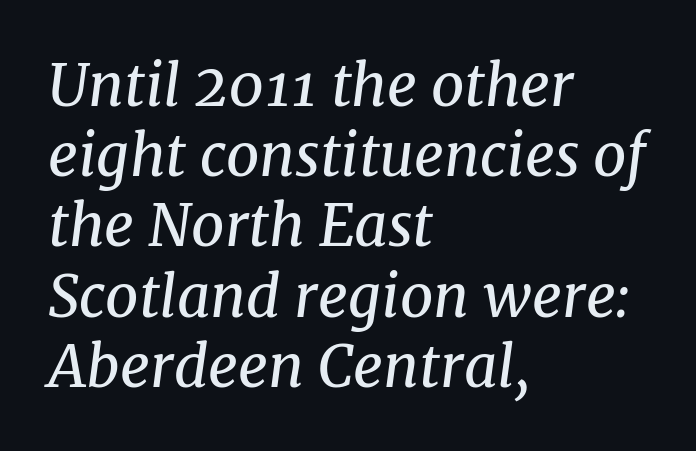
Q: Is the text bold? A: No.
Q: Is the text italic (slanted)? A: Yes, it leans right by about 8 degrees.
Q: Is the typeface a serif or a sans-serif typeface? A: Serif.
Q: Is the text underlined? A: No.
Q: How is the paragraph aligned? A: Left-aligned.
Q: Is the spacing between letters normal or unusually wide? A: Normal.
Q: Width (condensed, normal, or wide)? A: Normal.
Q: Stroke contrast? A: Medium.
Q: x-height? A: Medium.
Q: Monospaced? A: No.
